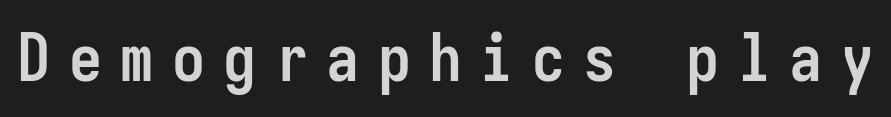
The image shows 66 px semibold, condensed sans-serif type, upright, monospaced; set unusually wide letter spacing (+0.28 em), not underlined; low stroke contrast and a medium x-height.
